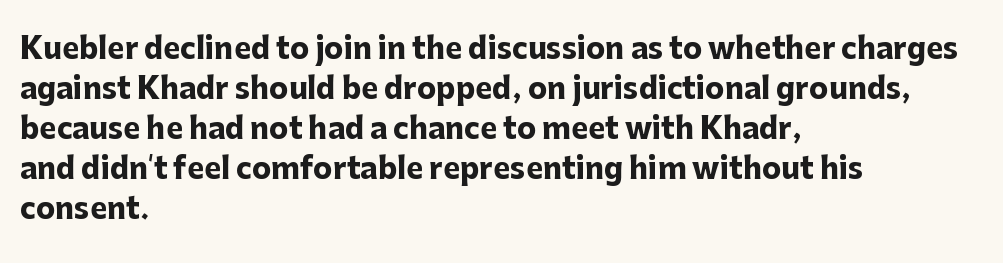
Note the varied advance widths — an 'i' is clearly narrower than an 'm'. Look at the stroke-to-counter ratio: heavy, a bold. Vertical spacing — default. Line beginnings align vertically; line endings do not. Rendered with straight, roman letterforms.
